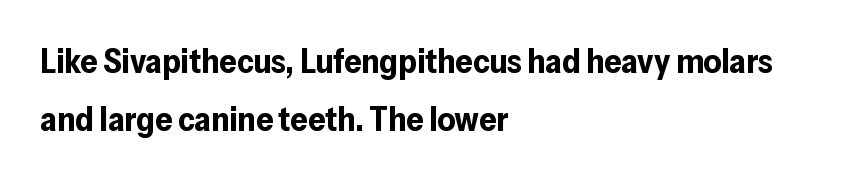
The image shows 34 px bold sans-serif type, upright; set left-aligned, normal line spacing (1.7x), normal letter spacing, not underlined; low stroke contrast and a medium x-height.
